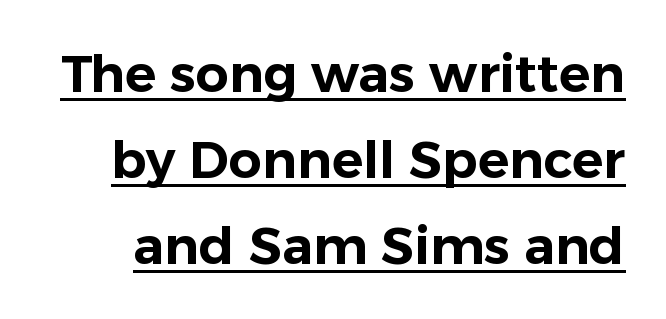
{"serif": "no", "italic": "no", "width": "normal", "stroke_contrast": "low", "x_height": "medium", "monospaced": "no", "underline": "yes", "line_spacing": "normal", "line_spacing_ratio": 1.65, "letter_spacing": "normal", "letter_spacing_em": 0.0, "glyph_px": 52}
